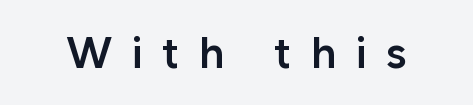
Q: Is the text bold? A: Semi-bold.
Q: Is the text italic (slanted)? A: No, it is upright.
Q: Is the typeface a serif or a sans-serif typeface? A: Sans-serif.
Q: Is the text underlined? A: No.
Q: Is the spacing between letters normal or unusually wide? A: Unusually wide.
Q: Width (condensed, normal, or wide)? A: Normal.
Q: Stroke contrast? A: Low.
Q: x-height? A: Medium.
Q: Monospaced? A: No.
